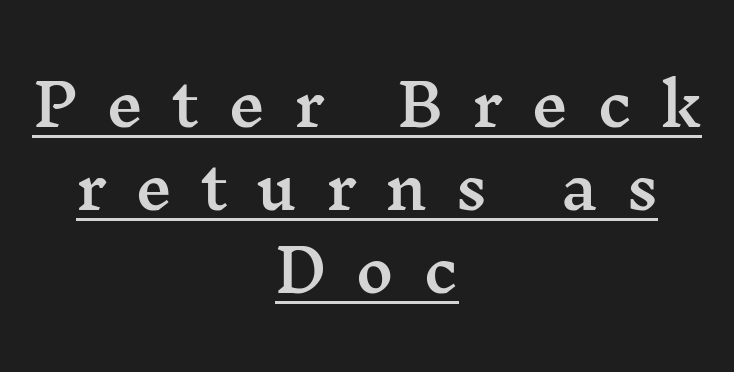
{"serif": "yes", "italic": "no", "width": "wide", "stroke_contrast": "medium", "x_height": "medium", "monospaced": "no", "underline": "yes", "align": "center", "line_spacing": "normal", "line_spacing_ratio": 1.43, "letter_spacing": "wide", "letter_spacing_em": 0.49, "glyph_px": 58}
